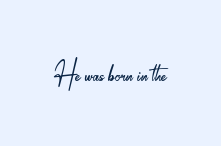
{"serif": "no", "bold": "no", "weight": "light", "width": "condensed", "stroke_contrast": "low", "x_height": "small", "monospaced": "no", "underline": "no", "letter_spacing": "normal", "letter_spacing_em": 0.0, "glyph_px": 37}
